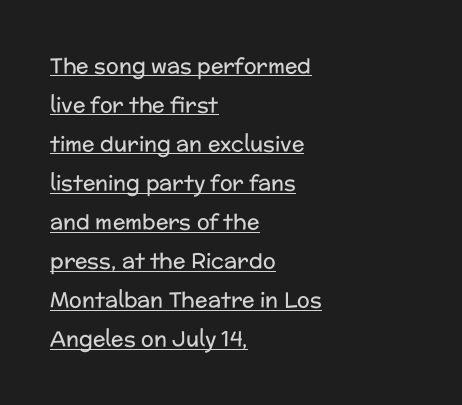
{"italic": "no", "bold": "no", "underline": "yes", "align": "left", "line_spacing_ratio": 1.86, "letter_spacing": "normal", "letter_spacing_em": 0.0, "glyph_px": 21}
